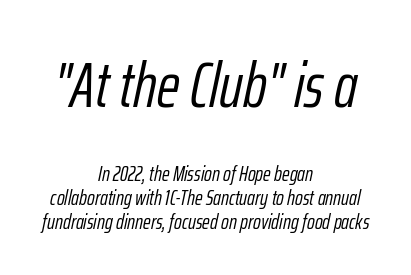
The image shows 63 px light, condensed type, italic (leaning right); set centered, tight line spacing (1.14x), normal letter spacing, not underlined; the first (top) block is 3.0x larger; low stroke contrast and a medium x-height.
